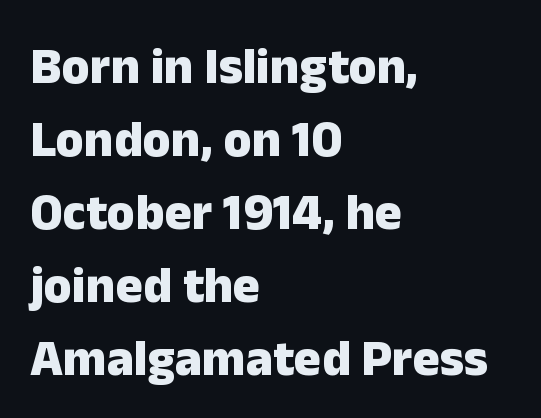
Is this a fixed-width face? No — the glyphs have proportional, varying widths. Strokes here are thick enough to call this a true bold. Honestly, there is no underline to notice here at all. You can tell it's not italic because the verticals are truly vertical.
